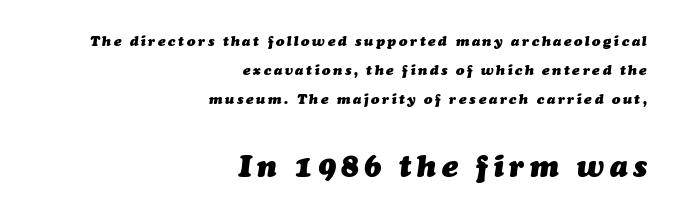
Q: Is the text bold? A: Yes.
Q: Is the text italic (slanted)? A: Yes, it leans right by about 7 degrees.
Q: Is the text underlined? A: No.
Q: How is the paragraph aligned? A: Right-aligned.
Q: Is the spacing between lines tight, normal or loose? A: Loose.
Q: Which block of text is set in a larger size, the first (top) or the second (bottom)? A: The second (bottom) one.
Q: Width (condensed, normal, or wide)? A: Normal.
Q: Stroke contrast? A: Medium.
Q: x-height? A: Medium.
Q: Monospaced? A: No.
